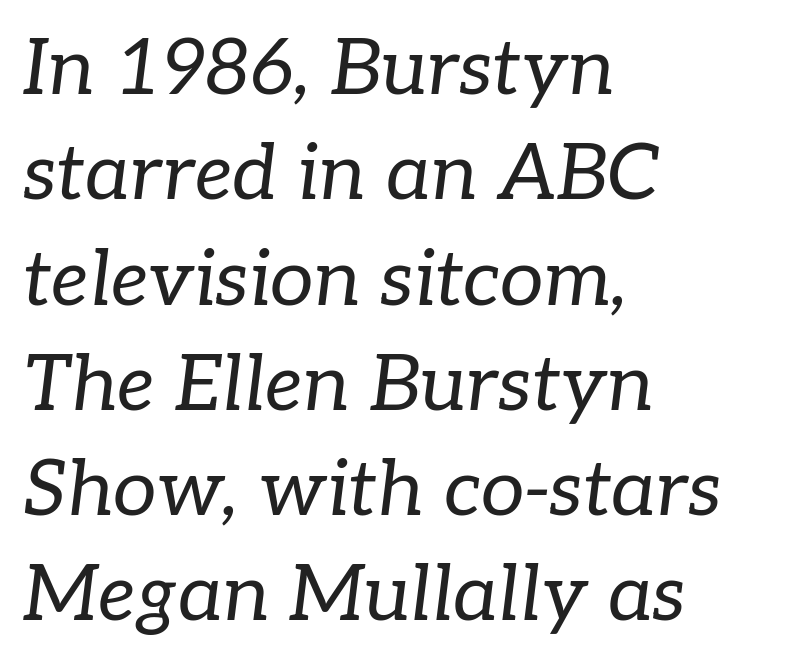
Letterform terminals end in serifs throughout the passage. Reading down the column, the eye jumps a familiar distance to each next line. Stem width sits at or under what a default text font uses. Visually the block forms a straight wall on the left and a jagged coastline on the right.
